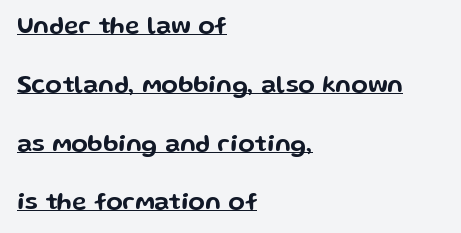
{"italic": "no", "underline": "yes", "align": "left", "line_spacing": "loose", "line_spacing_ratio": 2.45, "letter_spacing": "normal", "letter_spacing_em": 0.0, "glyph_px": 24}
